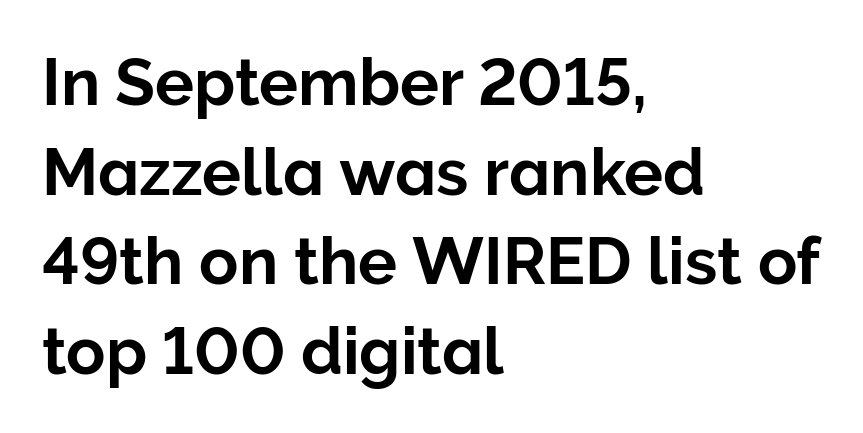
The image shows 65 px sans-serif type, upright; set left-aligned, normal line spacing (1.38x), normal letter spacing, not underlined; low stroke contrast and a medium x-height.
